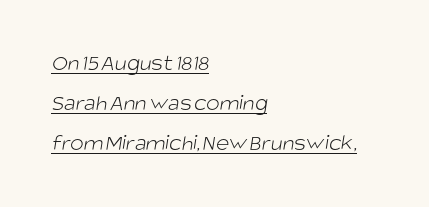
Q: Is the text bold? A: No.
Q: Is the text underlined? A: Yes.
Q: How is the paragraph aligned? A: Left-aligned.
Q: Is the spacing between letters normal or unusually wide? A: Normal.
